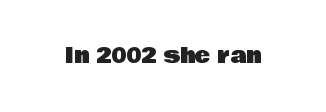
The image shows 21 px text type, upright; set normal letter spacing, not underlined.
